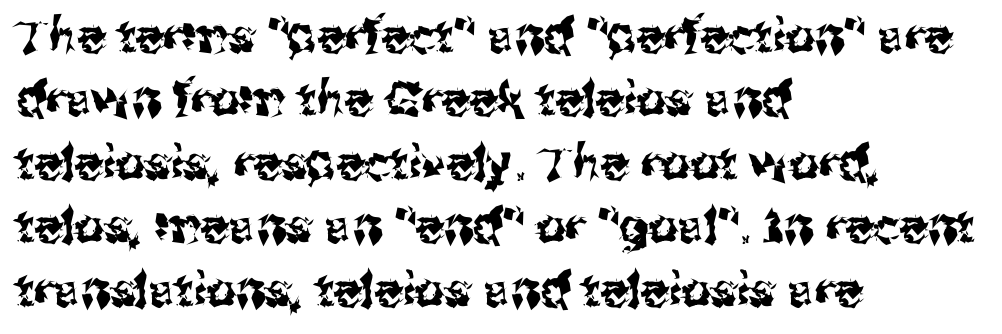
{"serif": "no", "italic": "no", "width": "normal", "stroke_contrast": "medium", "x_height": "medium", "monospaced": "no", "underline": "no", "align": "left", "line_spacing": "normal", "line_spacing_ratio": 1.35, "letter_spacing": "normal", "letter_spacing_em": 0.0, "glyph_px": 47}
